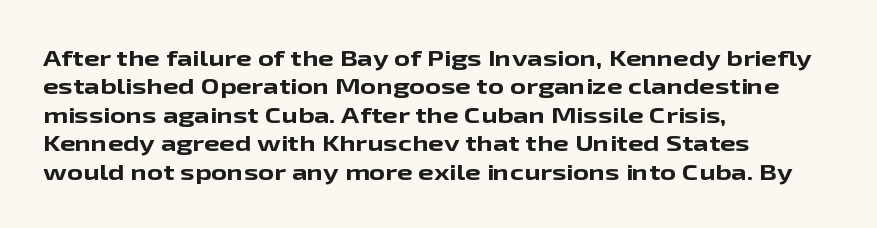
{"italic": "no", "bold": "yes", "underline": "no", "align": "left", "line_spacing": "normal", "line_spacing_ratio": 1.29, "letter_spacing": "normal", "letter_spacing_em": 0.0, "glyph_px": 22}
